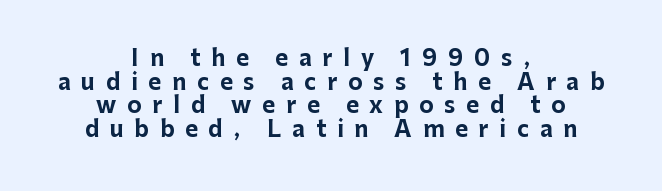
The image shows 22 px bold type, upright; set centered, tight line spacing (1.07x), unusually wide letter spacing (+0.49 em), not underlined.
